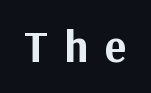
The image shows 45 px bold sans-serif type, upright; set unusually wide letter spacing (+0.37 em), not underlined; medium stroke contrast and a medium x-height.
